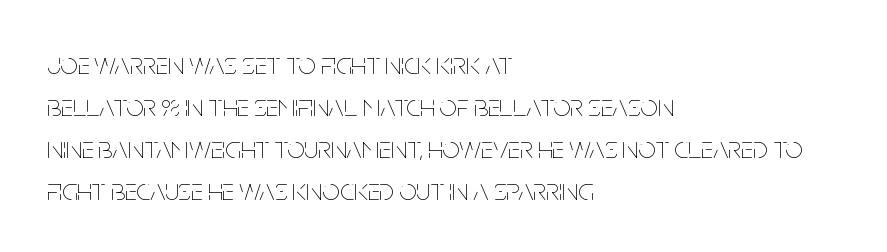
{"italic": "no", "bold": "no", "weight": "thin", "width": "condensed", "stroke_contrast": "low", "x_height": "large", "monospaced": "no", "underline": "no", "align": "left", "line_spacing": "normal", "line_spacing_ratio": 1.35, "letter_spacing": "normal", "letter_spacing_em": 0.0, "glyph_px": 31}
